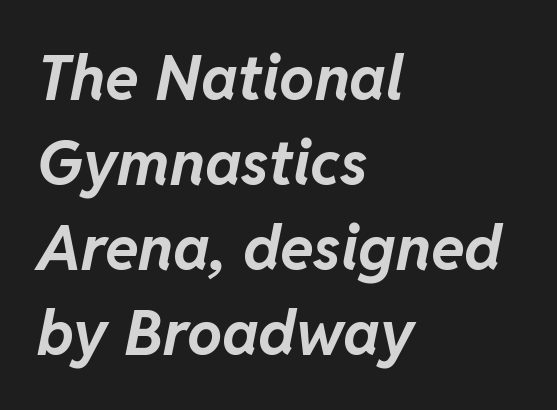
The image shows 62 px bold type, italic (leaning right); set left-aligned, normal line spacing (1.37x), normal letter spacing, not underlined; low stroke contrast and a medium x-height.
